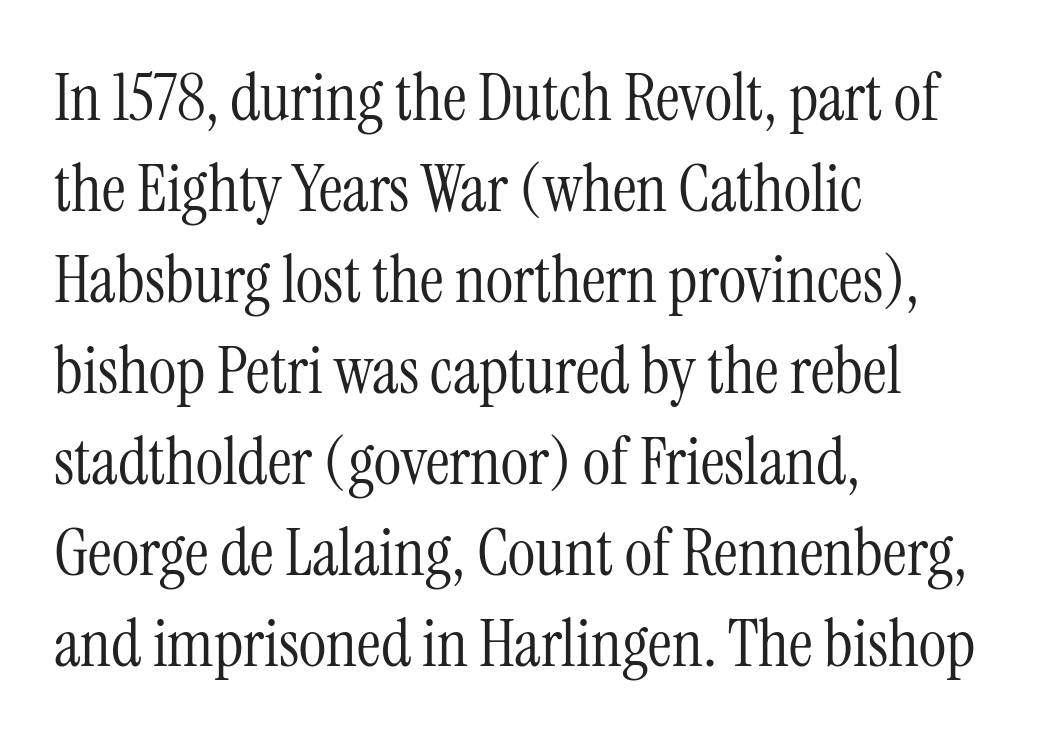
Proportional: the letters do not fall into vertical columns. Designer's note — italics off, roman on. The typesetter chose a ragged-right arrangement here. This rendering leaves character spacing at its baseline value. Descender tails drop into unmarked territory.
